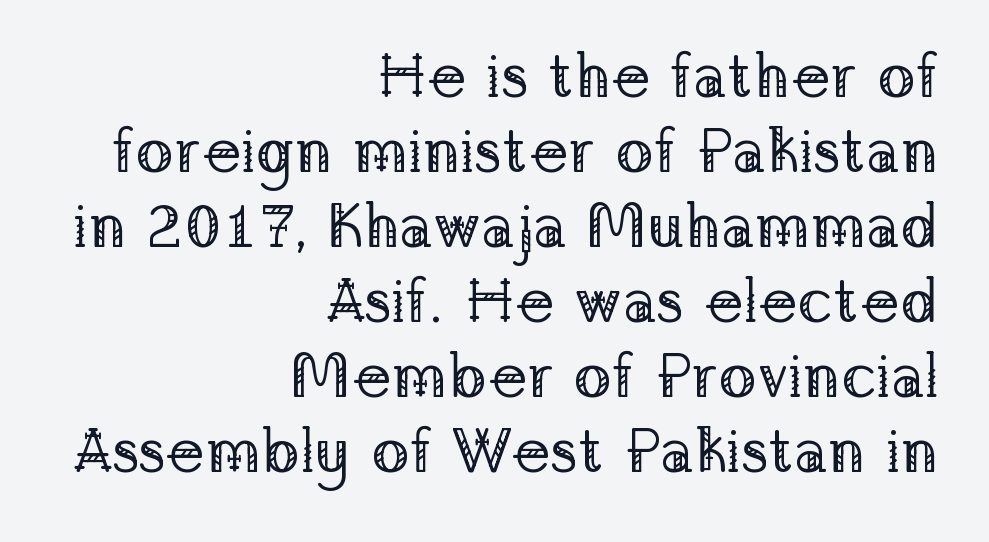
The image shows 63 px regular-weight serif type, upright; set right-aligned, line spacing 1.19x, normal letter spacing, not underlined; low stroke contrast and a medium x-height.
